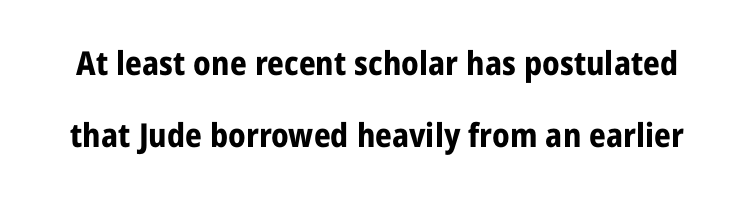
The image shows 33 px bold sans-serif type, upright; set loose line spacing (2.17x), normal letter spacing, not underlined; low stroke contrast and a medium x-height.
